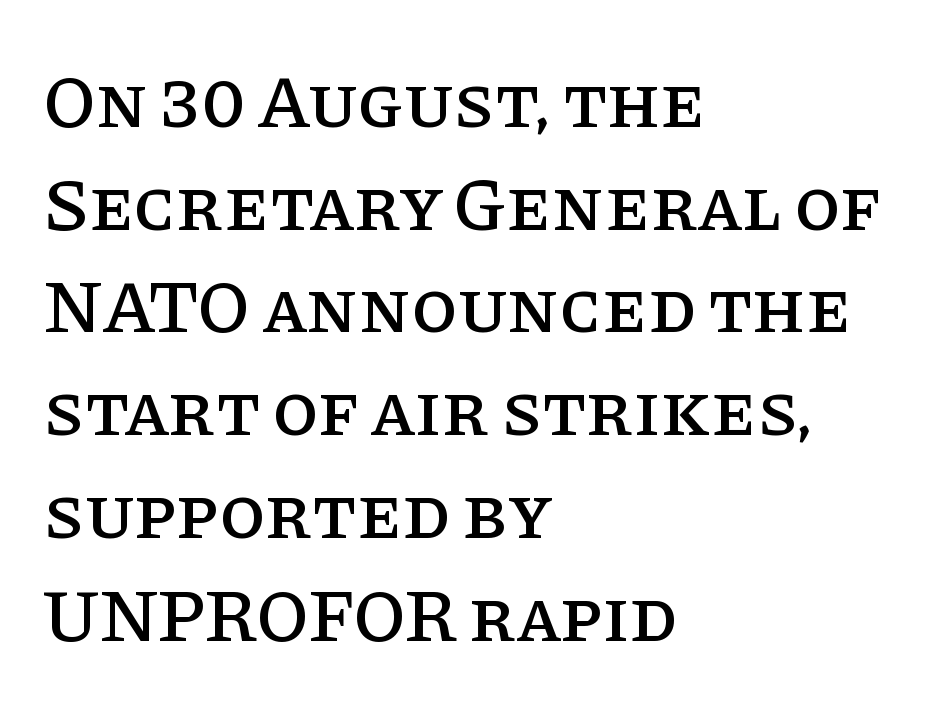
Q: Is the text italic (slanted)? A: No, it is upright.
Q: Is the typeface a serif or a sans-serif typeface? A: Serif.
Q: Is the text underlined? A: No.
Q: How is the paragraph aligned? A: Left-aligned.
Q: Is the spacing between letters normal or unusually wide? A: Normal.
Q: Is the spacing between lines tight, normal or loose? A: Normal.
Q: Width (condensed, normal, or wide)? A: Normal.
Q: Stroke contrast? A: Low.
Q: x-height? A: Large.
Q: Monospaced? A: No.
